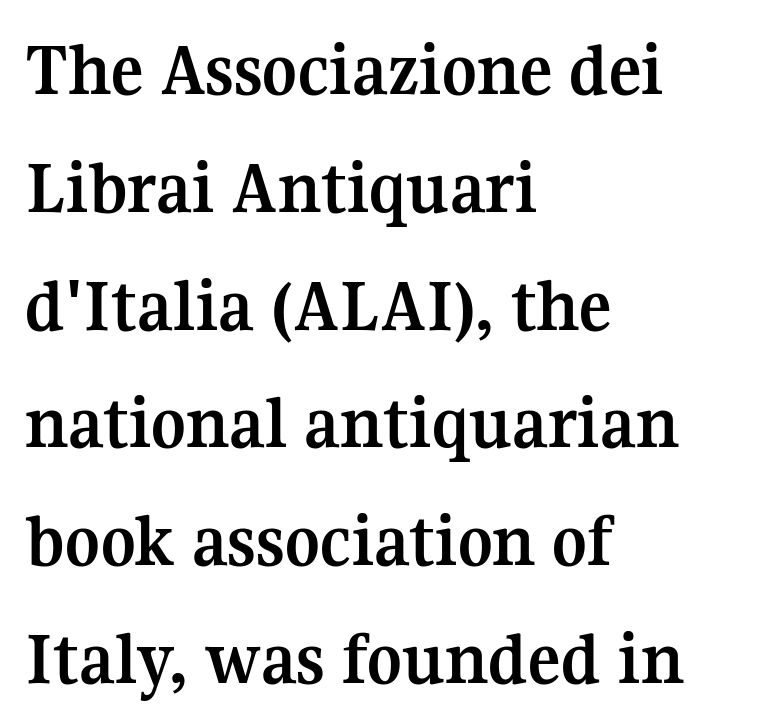
Q: Is the text bold? A: Yes.
Q: Is the text italic (slanted)? A: No, it is upright.
Q: Is the typeface a serif or a sans-serif typeface? A: Serif.
Q: Is the text underlined? A: No.
Q: How is the paragraph aligned? A: Left-aligned.
Q: Is the spacing between letters normal or unusually wide? A: Normal.
Q: Is the spacing between lines tight, normal or loose? A: Normal.
Q: Width (condensed, normal, or wide)? A: Normal.
Q: Stroke contrast? A: Medium.
Q: x-height? A: Medium.
Q: Monospaced? A: No.
